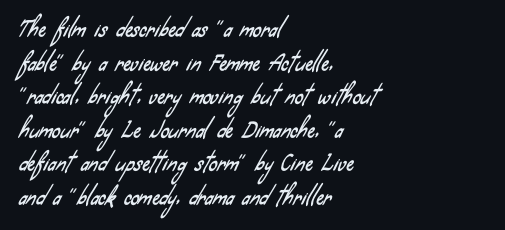
Only glyphs here, with clear space below each row. Leftover space on each line is placed entirely after the last word. Vertically, the passage feels balanced, rows spaced as you'd expect. A typesetter would call this zero additional tracking.
